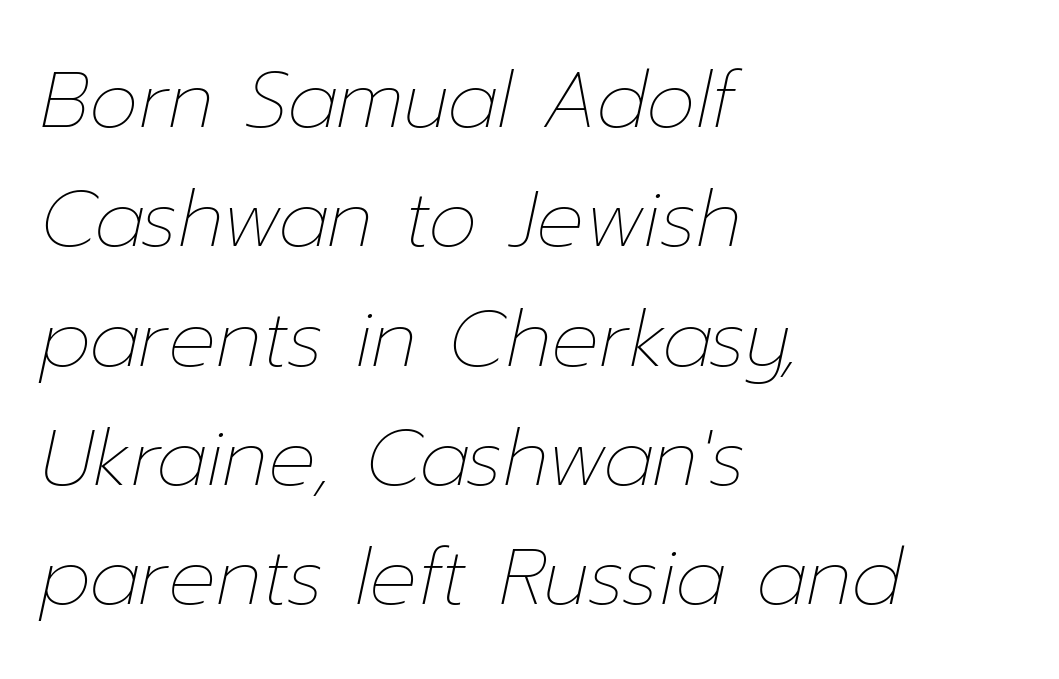
Q: Is the text bold? A: No.
Q: Is the text italic (slanted)? A: Yes, it leans right by about 12 degrees.
Q: Is the text underlined? A: No.
Q: How is the paragraph aligned? A: Left-aligned.
Q: Is the spacing between letters normal or unusually wide? A: Normal.
Q: Is the spacing between lines tight, normal or loose? A: Normal.
Q: Width (condensed, normal, or wide)? A: Normal.
Q: Stroke contrast? A: Low.
Q: x-height? A: Medium.
Q: Monospaced? A: No.
